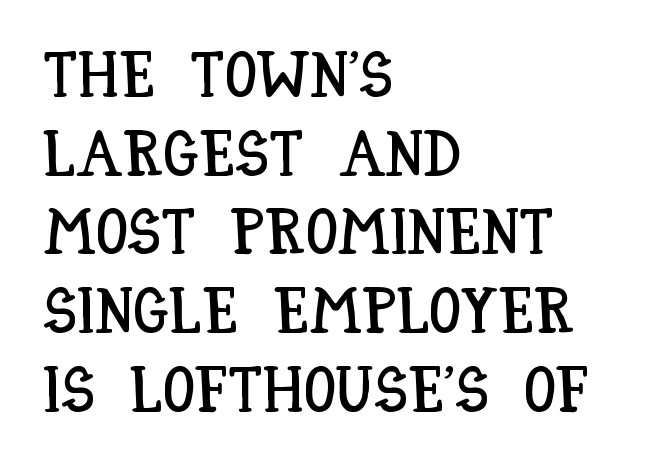
The image shows 64 px condensed type, upright; set left-aligned, line spacing 1.23x, normal letter spacing, not underlined; low stroke contrast and a large x-height.
